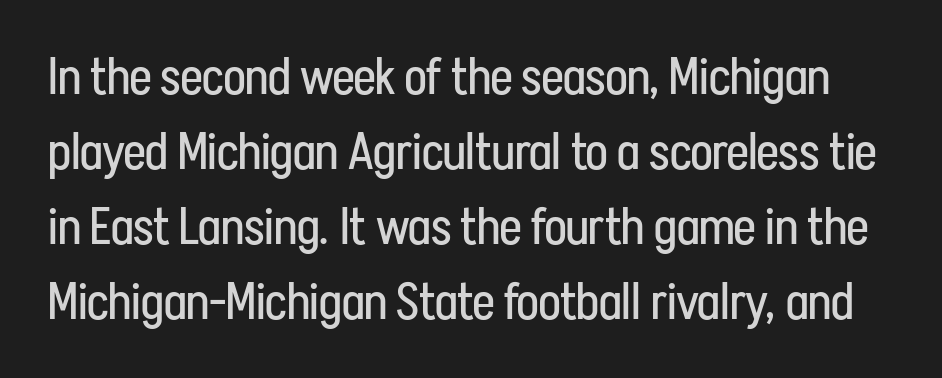
Q: Is the text bold? A: No.
Q: Is the text italic (slanted)? A: No, it is upright.
Q: Is the typeface a serif or a sans-serif typeface? A: Sans-serif.
Q: Is the text underlined? A: No.
Q: Is the spacing between letters normal or unusually wide? A: Normal.
Q: Is the spacing between lines tight, normal or loose? A: Normal.
Q: Width (condensed, normal, or wide)? A: Condensed.
Q: Stroke contrast? A: Low.
Q: x-height? A: Medium.
Q: Monospaced? A: No.
